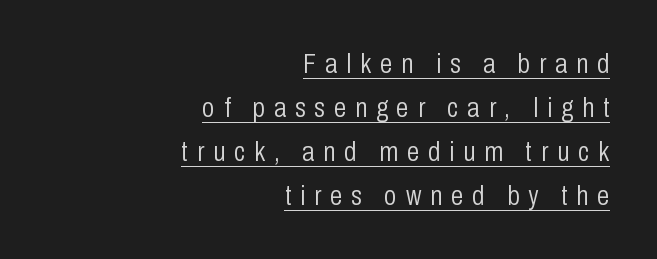
Q: Is the text bold? A: No.
Q: Is the text italic (slanted)? A: No, it is upright.
Q: Is the typeface a serif or a sans-serif typeface? A: Sans-serif.
Q: Is the text underlined? A: Yes.
Q: How is the paragraph aligned? A: Right-aligned.
Q: Is the spacing between letters normal or unusually wide? A: Unusually wide.
Q: Is the spacing between lines tight, normal or loose? A: Normal.
Q: Width (condensed, normal, or wide)? A: Condensed.
Q: Stroke contrast? A: Low.
Q: x-height? A: Medium.
Q: Monospaced? A: No.
